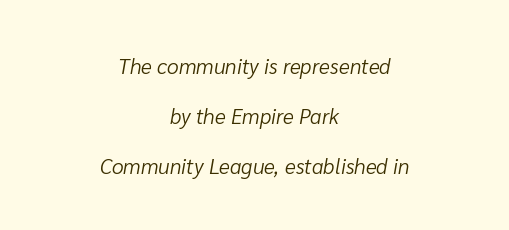
Q: Is the text bold? A: No.
Q: Is the text italic (slanted)? A: Yes, it leans right by about 10 degrees.
Q: Is the text underlined? A: No.
Q: How is the paragraph aligned? A: Centered.
Q: Is the spacing between letters normal or unusually wide? A: Normal.
Q: Is the spacing between lines tight, normal or loose? A: Loose.
